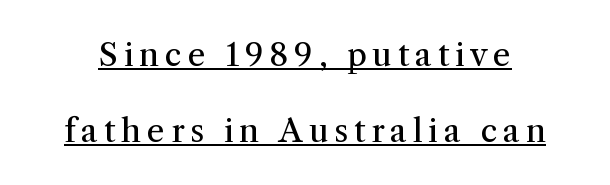
The image shows 32 px regular-weight serif type, upright; set loose line spacing (2.36x), underlined; medium stroke contrast and a medium x-height.
